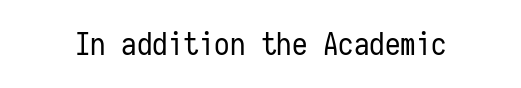
{"serif": "no", "italic": "no", "bold": "no", "weight": "regular", "width": "condensed", "stroke_contrast": "low", "x_height": "medium", "monospaced": "yes", "underline": "no", "letter_spacing": "normal", "letter_spacing_em": 0.0, "glyph_px": 31}
